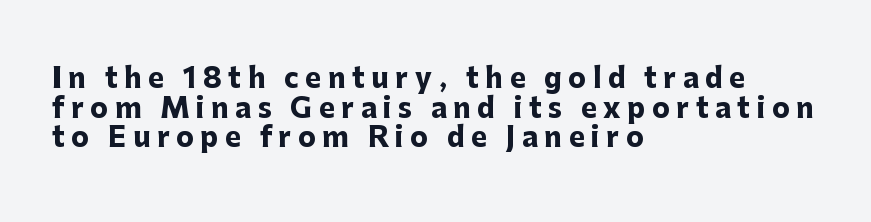
{"italic": "no", "bold": "yes", "underline": "no", "align": "left", "line_spacing": "tight", "line_spacing_ratio": 1.1, "letter_spacing": "wide", "letter_spacing_em": 0.24, "glyph_px": 27}
